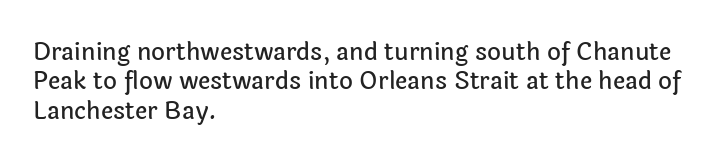
The image shows 24 px text type, upright; set left-aligned, line spacing 1.22x, normal letter spacing, not underlined.
